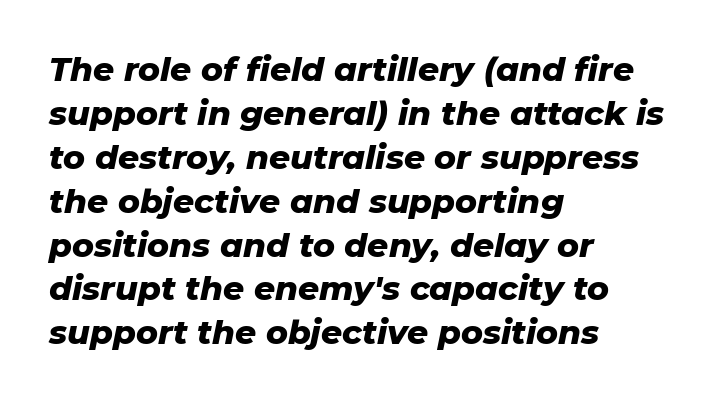
Q: Is the text bold? A: Yes.
Q: Is the text italic (slanted)? A: Yes, it leans right by about 11 degrees.
Q: Is the text underlined? A: No.
Q: How is the paragraph aligned? A: Left-aligned.
Q: Is the spacing between letters normal or unusually wide? A: Normal.
Q: Is the spacing between lines tight, normal or loose? A: Normal.
Q: Width (condensed, normal, or wide)? A: Normal.
Q: Stroke contrast? A: Low.
Q: x-height? A: Medium.
Q: Monospaced? A: No.
